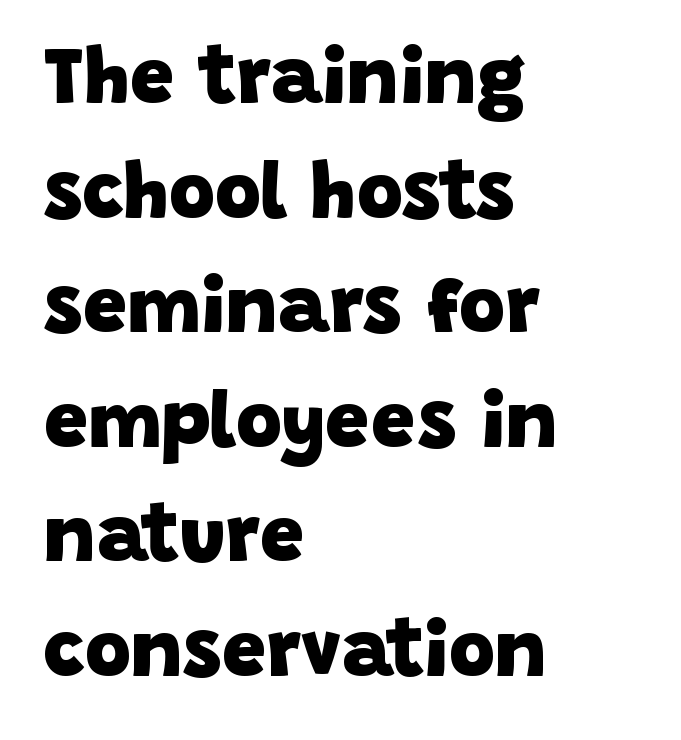
This is sans-serif lettering, the kind often seen on screens and signage. The letters sit at their default tracking, neither squeezed nor spread. Visually the block forms a straight wall on the left and a jagged coastline on the right. Words float on clear page, feet unadorned. Spacing verdict: proportional, widths tailored to each character. Compared with typical paragraphs, the rows here are spaced about the same.
